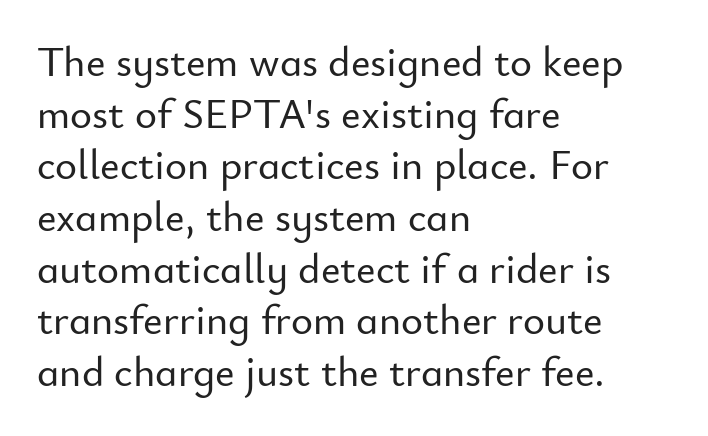
{"serif": "no", "italic": "no", "width": "normal", "stroke_contrast": "low", "x_height": "small", "monospaced": "no", "underline": "no", "align": "left", "line_spacing_ratio": 1.23, "letter_spacing": "normal", "letter_spacing_em": 0.0, "glyph_px": 42}
